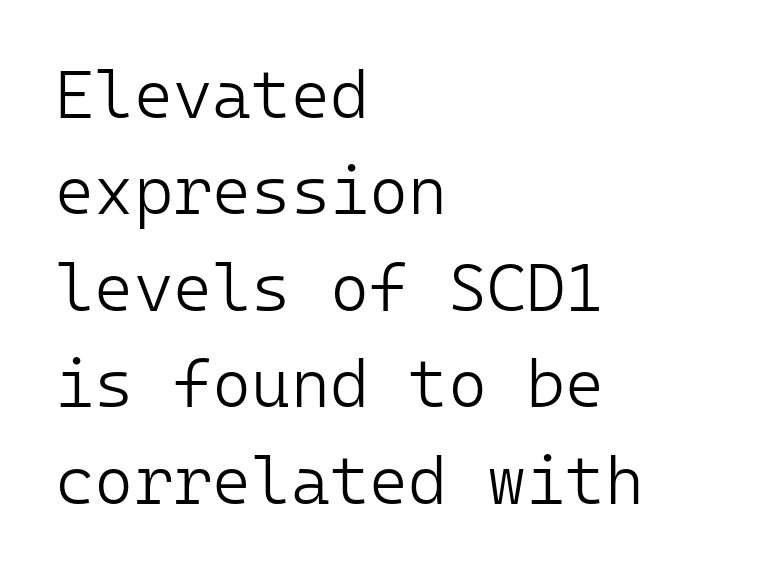
The weight tops out at a normal text grade. The paragraph has a hard left edge and a soft right edge. The letters march in equal steps, a hallmark of fixed-pitch type. Vertical strokes here are truly vertical. The strip under each line holds only bare page.
